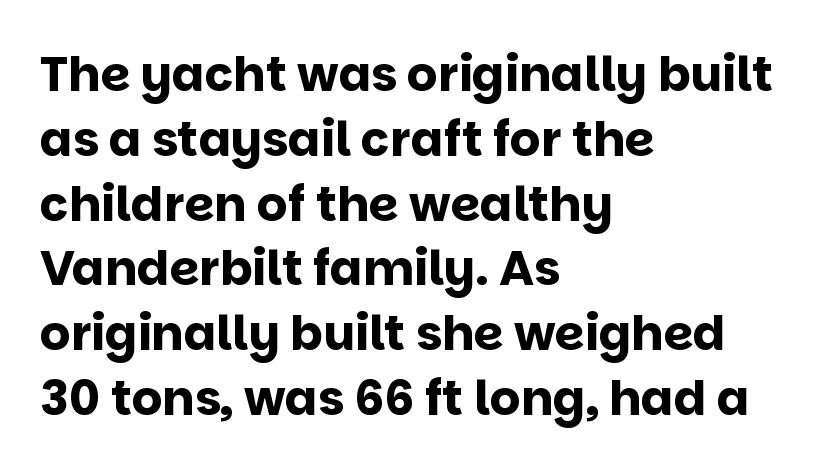
{"serif": "no", "italic": "no", "bold": "yes", "weight": "bold", "width": "normal", "stroke_contrast": "low", "x_height": "large", "monospaced": "no", "underline": "no", "align": "left", "line_spacing": "normal", "line_spacing_ratio": 1.35, "letter_spacing": "normal", "letter_spacing_em": 0.0, "glyph_px": 48}
